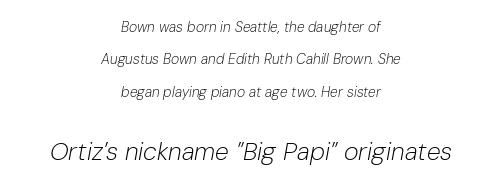
The image shows 25 px text type, italic (leaning right); set centered, loose line spacing (2.32x), normal letter spacing, not underlined; the second (bottom) block is 1.79x larger.
